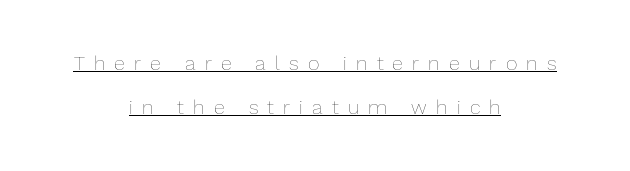
Q: Is the text bold? A: No.
Q: Is the text italic (slanted)? A: No, it is upright.
Q: Is the text underlined? A: Yes.
Q: How is the paragraph aligned? A: Centered.
Q: Is the spacing between letters normal or unusually wide? A: Unusually wide.
Q: Is the spacing between lines tight, normal or loose? A: Loose.
